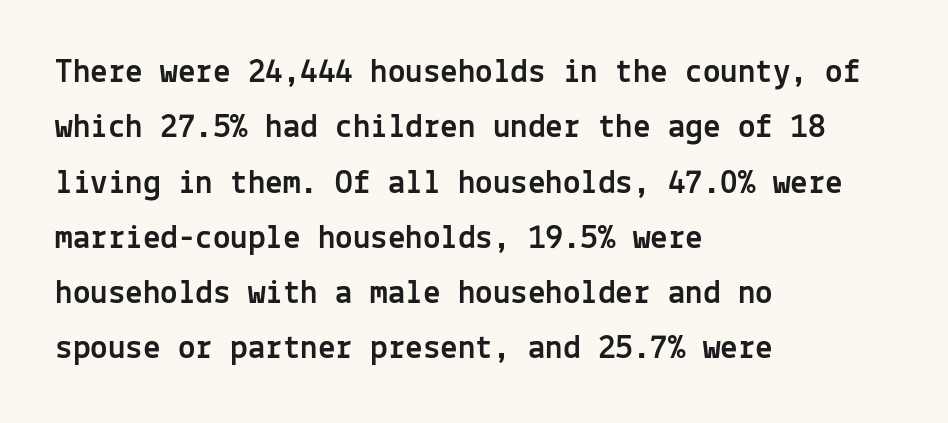
{"serif": "no", "italic": "no", "width": "normal", "x_height": "medium", "monospaced": "yes", "underline": "no", "align": "left", "line_spacing": "normal", "line_spacing_ratio": 1.58, "letter_spacing": "normal", "letter_spacing_em": 0.0, "glyph_px": 35}
